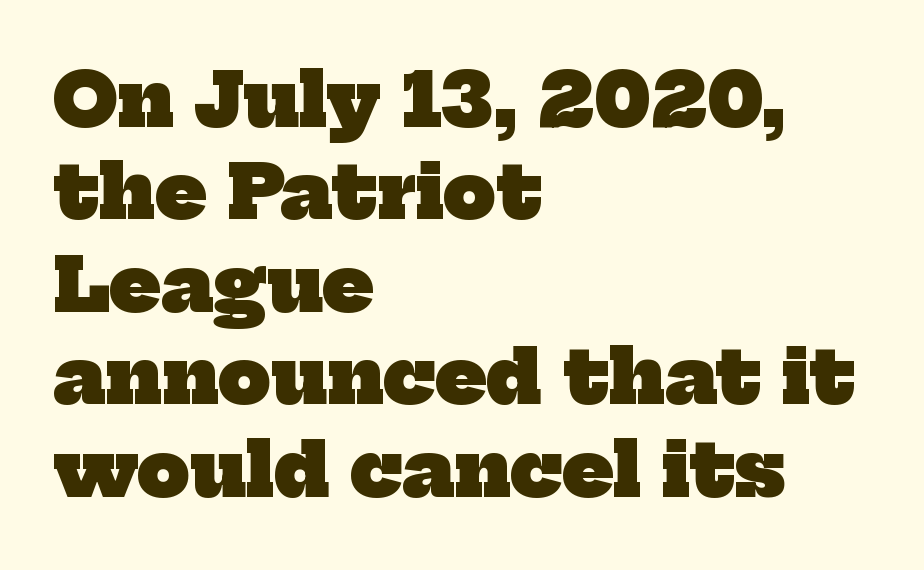
{"serif": "yes", "bold": "yes", "weight": "heavy", "width": "normal", "stroke_contrast": "low", "x_height": "medium", "monospaced": "no", "underline": "no", "align": "left", "line_spacing": "normal", "line_spacing_ratio": 1.25, "letter_spacing": "normal", "letter_spacing_em": 0.0, "glyph_px": 74}
